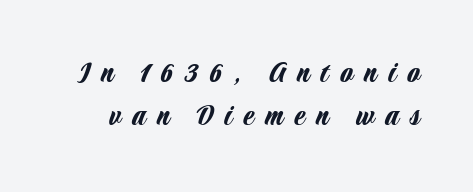
The image shows 32 px condensed sans-serif type; set normal line spacing (1.35x), unusually wide letter spacing (+0.35 em), not underlined; low stroke contrast and a large x-height.
